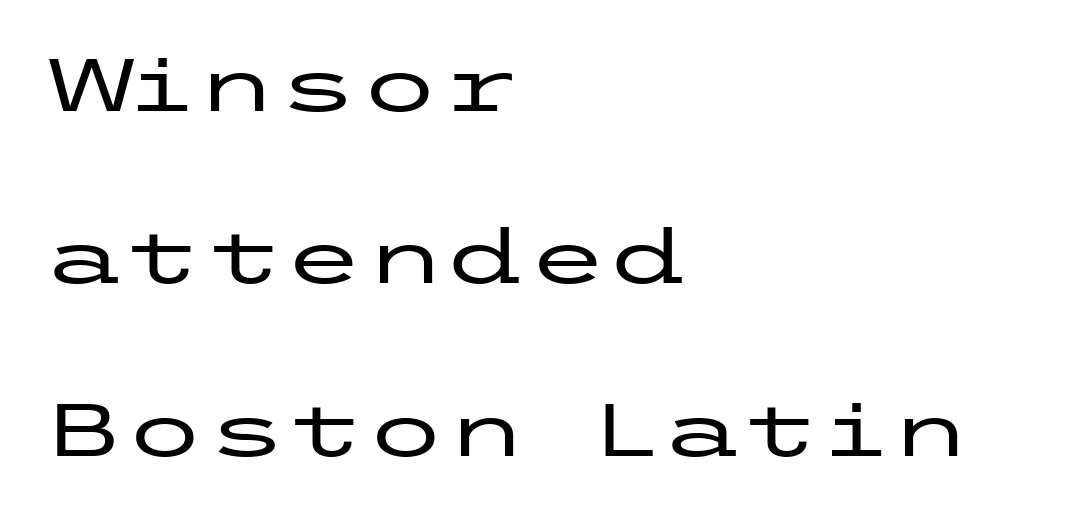
Q: Is the text italic (slanted)? A: No, it is upright.
Q: Is the typeface a serif or a sans-serif typeface? A: Sans-serif.
Q: Is the text underlined? A: No.
Q: How is the paragraph aligned? A: Left-aligned.
Q: Is the spacing between letters normal or unusually wide? A: Normal.
Q: Is the spacing between lines tight, normal or loose? A: Loose.
Q: Width (condensed, normal, or wide)? A: Wide.
Q: Stroke contrast? A: Low.
Q: x-height? A: Medium.
